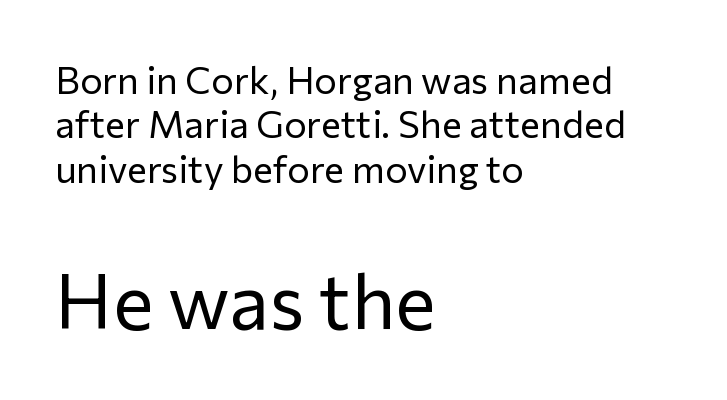
Q: Is the text bold? A: No.
Q: Is the text italic (slanted)? A: No, it is upright.
Q: Is the typeface a serif or a sans-serif typeface? A: Sans-serif.
Q: Is the text underlined? A: No.
Q: How is the paragraph aligned? A: Left-aligned.
Q: Is the spacing between letters normal or unusually wide? A: Normal.
Q: Which block of text is set in a larger size, the first (top) or the second (bottom)? A: The second (bottom) one.
Q: Width (condensed, normal, or wide)? A: Normal.
Q: Stroke contrast? A: Low.
Q: x-height? A: Medium.
Q: Monospaced? A: No.
